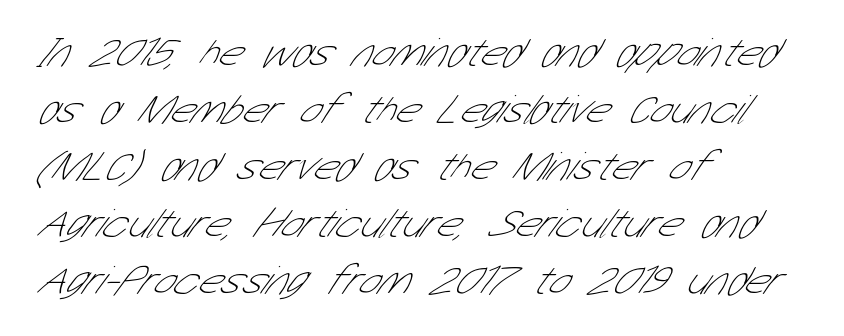
{"serif": "no", "bold": "no", "weight": "thin", "width": "condensed", "stroke_contrast": "low", "x_height": "medium", "monospaced": "no", "underline": "no", "align": "left", "line_spacing": "normal", "line_spacing_ratio": 1.39, "letter_spacing": "normal", "letter_spacing_em": 0.0, "glyph_px": 41}
